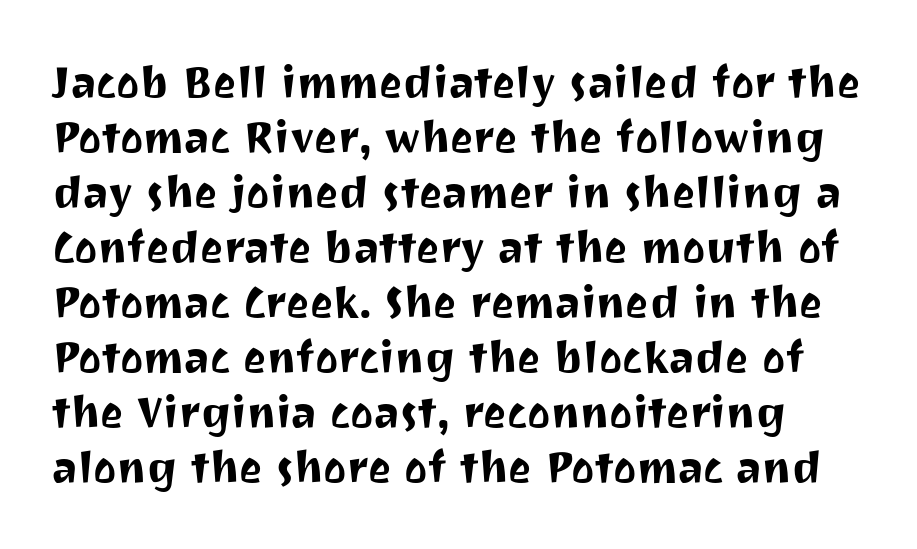
Here the glyphs are tracked normally, forming tight word shapes. Proportional: the letters do not fall into vertical columns. Words float on clear page, feet unadorned. Unlike italic type, these characters show no tilt at all. The vertical gap from one line to the next is medium.
